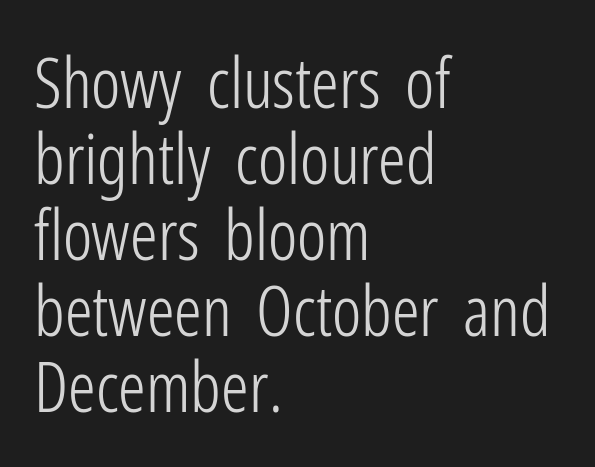
The image shows 69 px light, condensed sans-serif type, upright; set left-aligned, tight line spacing (1.1x), normal letter spacing, not underlined; low stroke contrast and a medium x-height.
